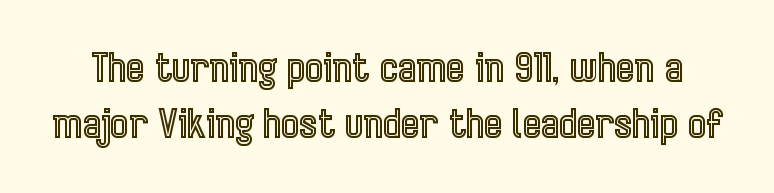
You could call the tracking neutral — neither tight nor loose. A typesetter would call this leading conventional body-copy spacing. These lines are rendered in a variable-pitch font. The typography opts for an upright posture over an oblique one. Nobody drew a line under any word here.
